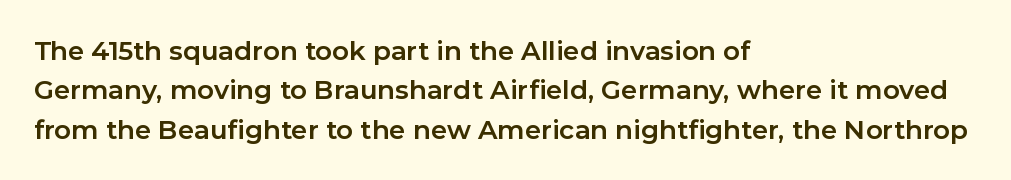
Typeset ragged right — the left edge is the straight one. The passage shown is not underscored anywhere. The lettering stays uniformly vertical, giving the passage a roman look. Short note: letters normally spaced.
